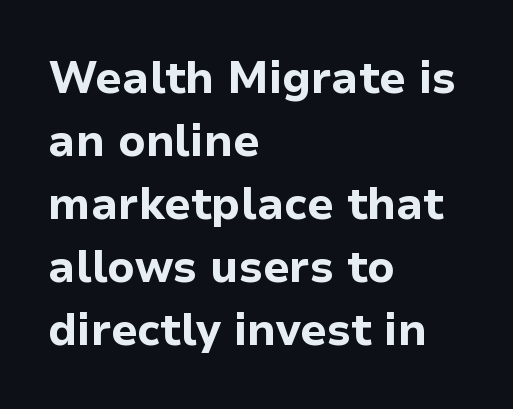
{"serif": "no", "italic": "no", "bold": "yes", "weight": "bold", "width": "normal", "stroke_contrast": "low", "x_height": "medium", "monospaced": "no", "underline": "no", "align": "left", "line_spacing": "normal", "line_spacing_ratio": 1.43, "letter_spacing": "normal", "letter_spacing_em": 0.0, "glyph_px": 44}
